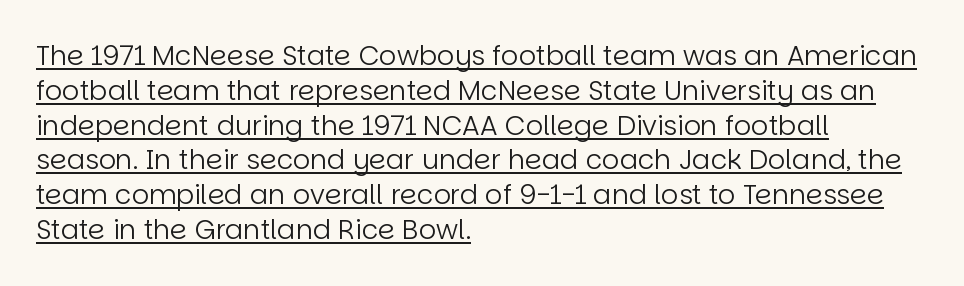
Q: Is the text bold? A: No.
Q: Is the text italic (slanted)? A: No, it is upright.
Q: Is the text underlined? A: Yes.
Q: How is the paragraph aligned? A: Left-aligned.
Q: Is the spacing between letters normal or unusually wide? A: Normal.
Q: Is the spacing between lines tight, normal or loose? A: Normal.
